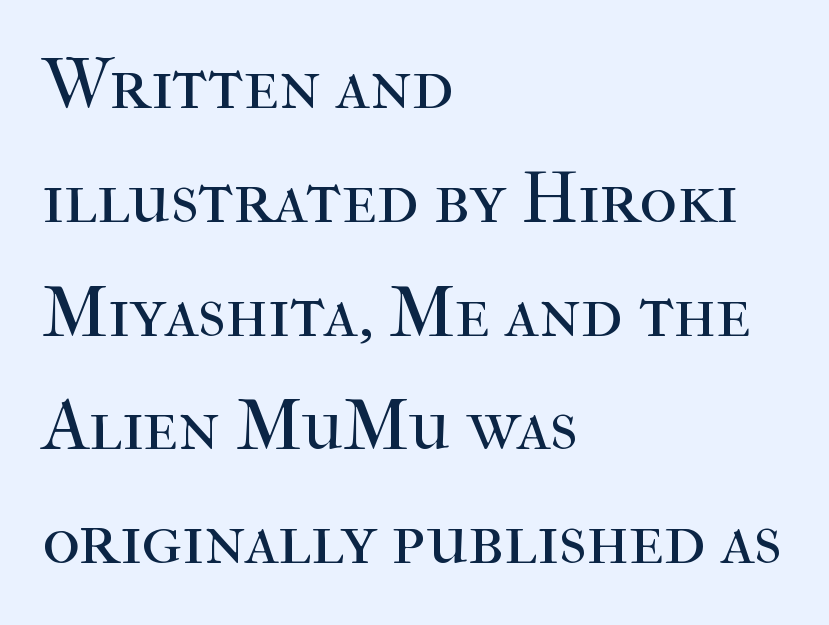
{"serif": "yes", "italic": "no", "bold": "no", "weight": "regular", "width": "normal", "stroke_contrast": "high", "x_height": "medium", "monospaced": "no", "underline": "no", "align": "left", "line_spacing": "normal", "line_spacing_ratio": 1.58, "letter_spacing": "normal", "letter_spacing_em": 0.0, "glyph_px": 72}
